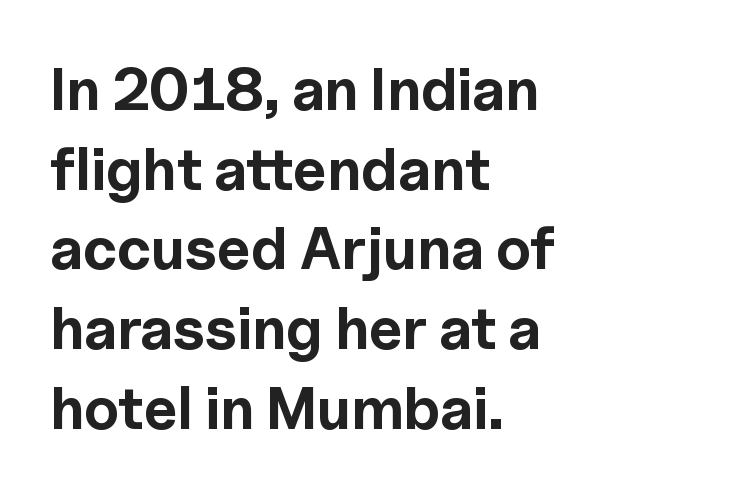
Horizontal bands of white between lines are of average thickness. You'd pick this weight for a headline — it's a proper bold. Notice how the stems are strictly vertical — no italics here. Honestly, there is no underline to notice here at all. Here the designer chose a conventional face with non-uniform glyph widths. Nobody touched the tracking dial on this one.
